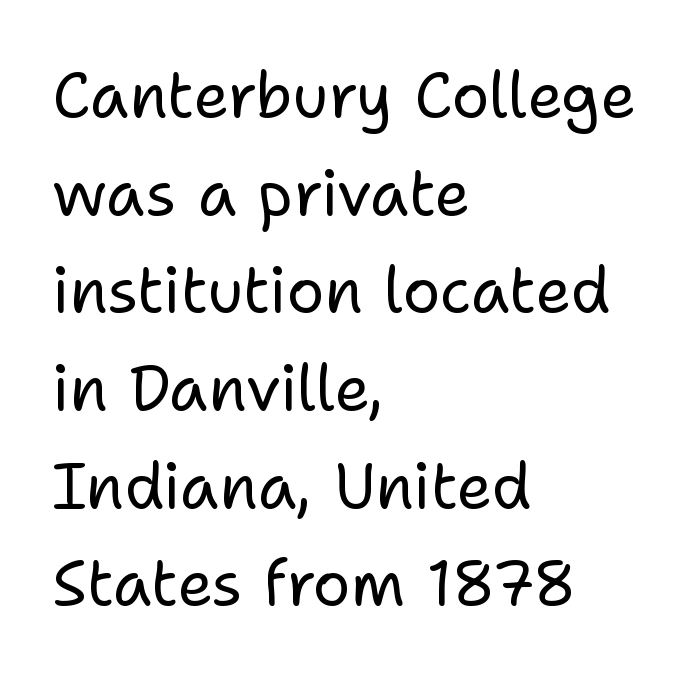
Letterform terminals end flat and unadorned throughout the passage. The gaps between neighbouring characters are ordinary and unremarkable. Unlike italic type, these characters show no tilt at all. Reading down the block, your eye returns to a fixed left position each line. The letterforms sit at book weight or below. A typesetter would call this proportional, since set widths differ per character.
